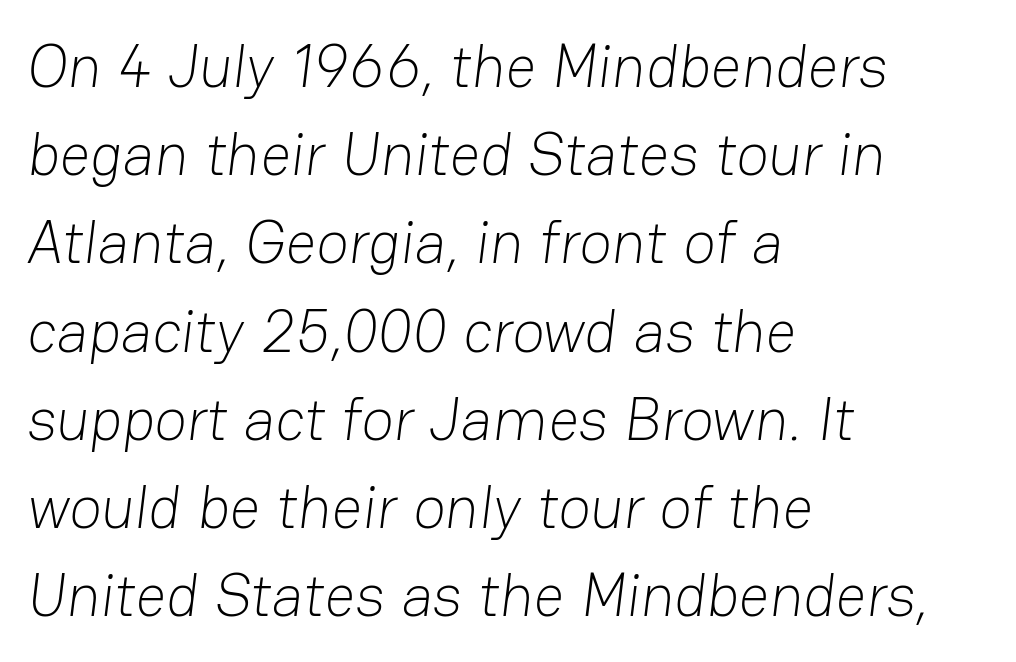
{"serif": "no", "bold": "no", "weight": "light", "width": "normal", "stroke_contrast": "low", "x_height": "medium", "monospaced": "no", "underline": "no", "align": "left", "line_spacing": "normal", "line_spacing_ratio": 1.47, "letter_spacing": "normal", "letter_spacing_em": 0.0, "glyph_px": 60}
